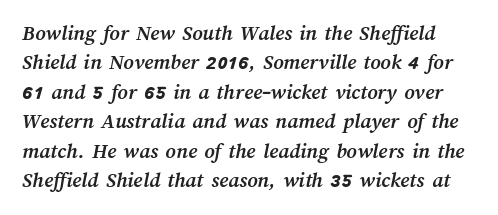
Q: Is the text bold? A: Yes.
Q: Is the text underlined? A: No.
Q: Is the spacing between letters normal or unusually wide? A: Normal.
Q: Is the spacing between lines tight, normal or loose? A: Normal.
